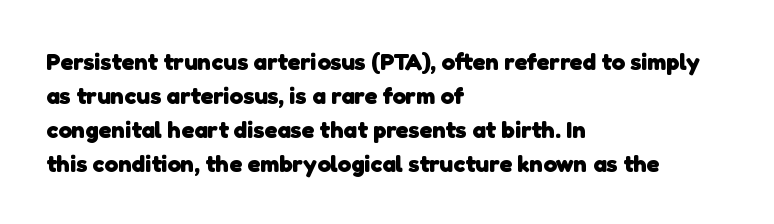
The image shows 24 px bold type; set left-aligned, normal line spacing (1.41x), normal letter spacing, not underlined.
